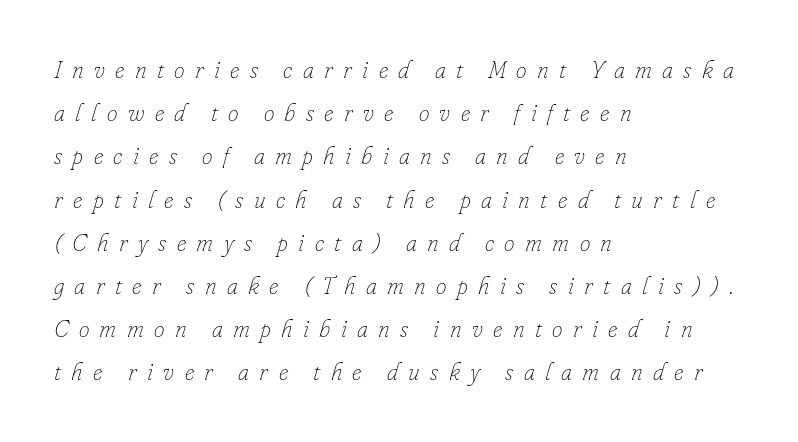
{"italic": "yes", "lean": "right", "slant_degrees": 16, "bold": "no", "underline": "no", "align": "left", "line_spacing_ratio": 1.8, "letter_spacing": "wide", "letter_spacing_em": 0.43, "glyph_px": 24}
